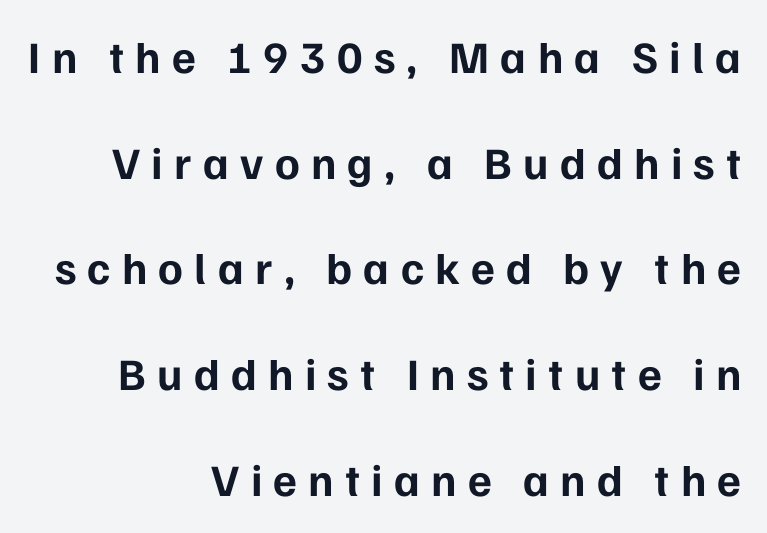
Here the glyphs are tracked loosely, breaking word shapes into spaced letters. Each letter keeps its own natural width here, so spacing adapts to shape. Is there any slant? The stems are plumb. Summary of vertical rhythm: relaxed, with wide interline spacing.
